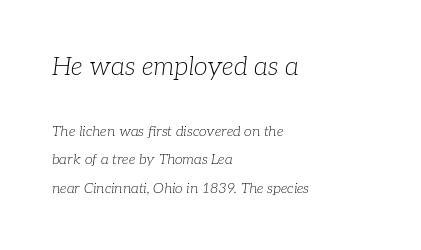
The image shows 25 px text type, italic (leaning right); set left-aligned, loose line spacing (2.03x), normal letter spacing, not underlined; the first (top) block is 1.79x larger.
